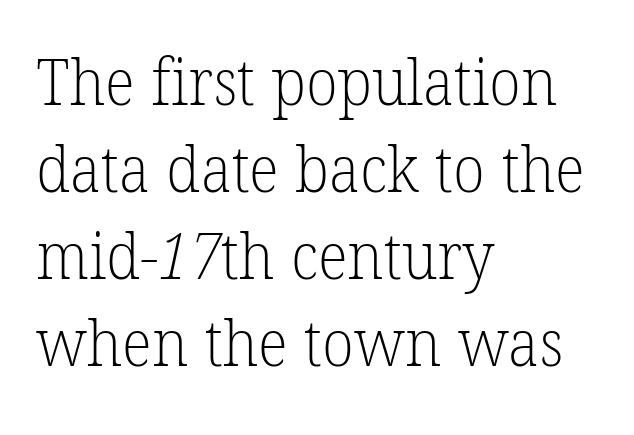
The image shows 64 px light serif type; set left-aligned, normal line spacing (1.36x), normal letter spacing, not underlined; low stroke contrast and a medium x-height.
